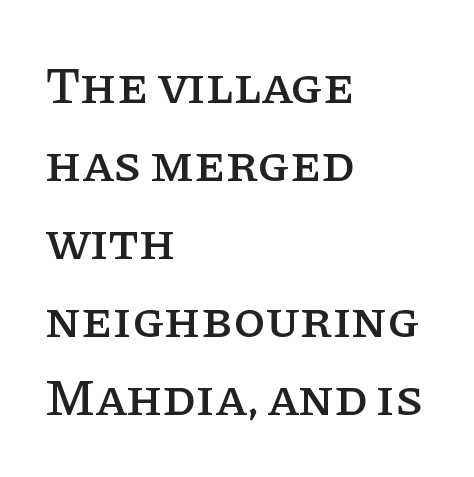
Q: Is the text italic (slanted)? A: No, it is upright.
Q: Is the typeface a serif or a sans-serif typeface? A: Serif.
Q: Is the text underlined? A: No.
Q: How is the paragraph aligned? A: Left-aligned.
Q: Is the spacing between letters normal or unusually wide? A: Normal.
Q: Is the spacing between lines tight, normal or loose? A: Normal.
Q: Width (condensed, normal, or wide)? A: Normal.
Q: Stroke contrast? A: Low.
Q: x-height? A: Large.
Q: Monospaced? A: No.
